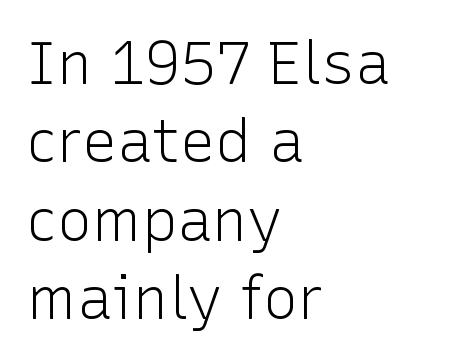
The rendering uses a moderate line-height, typical for paragraphs. What stands out about the letter spacing? Nothing — it is the standard amount. Leftover space on each line is placed entirely after the last word. The passage shown is typed in a proportional face where columns would drift. Posture: vertical. Quick note: underline off.
